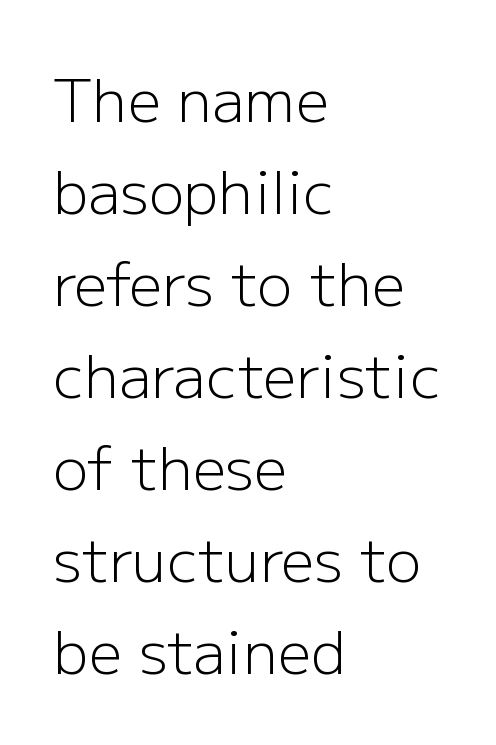
The image shows 59 px light sans-serif type, upright; set left-aligned, normal line spacing (1.56x), normal letter spacing, not underlined; low stroke contrast and a medium x-height.
